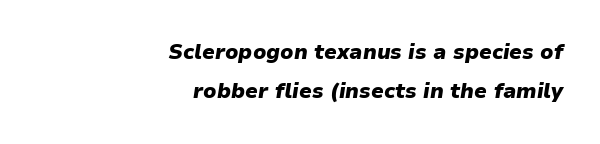
Q: Is the text bold? A: Yes.
Q: Is the text italic (slanted)? A: Yes, it leans right by about 9 degrees.
Q: Is the text underlined? A: No.
Q: How is the paragraph aligned? A: Right-aligned.
Q: Is the spacing between letters normal or unusually wide? A: Normal.
